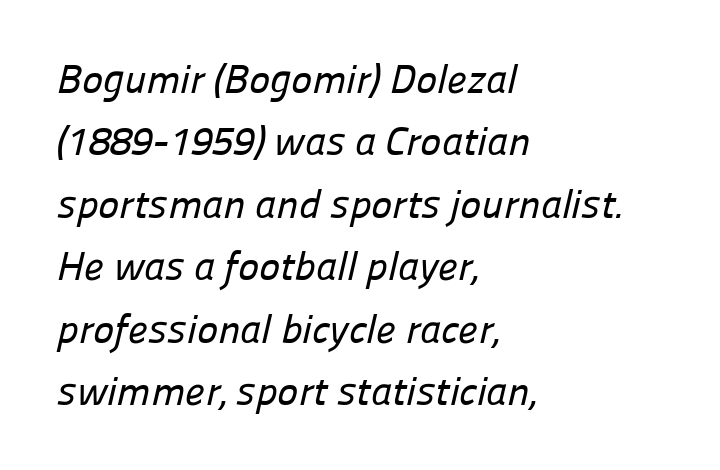
Nobody touched the tracking dial on this one. The strip under each line holds only bare page. Leading: standard. Casual observation: everything's shoved over to the left. Check where the strokes stop: nothing finishes them off — pure sans.
